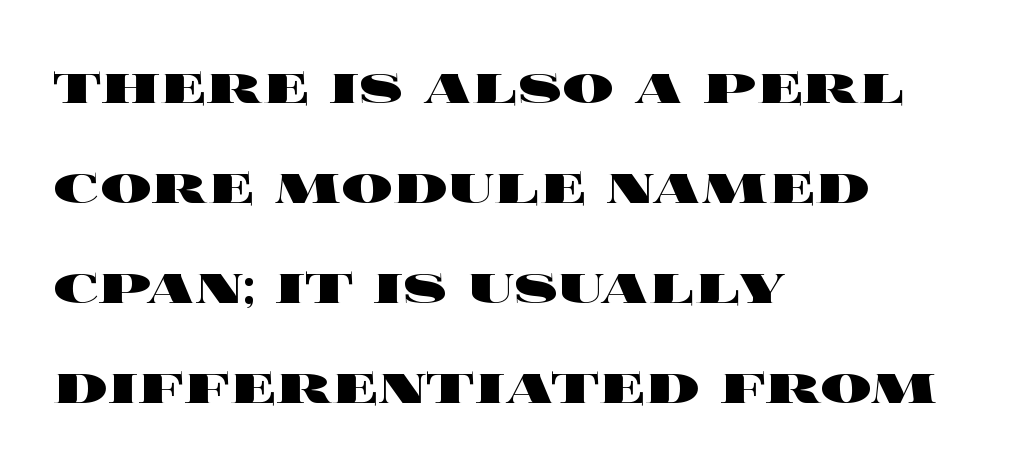
Q: Is the text bold? A: Yes.
Q: Is the text italic (slanted)? A: No, it is upright.
Q: Is the text underlined? A: No.
Q: How is the paragraph aligned? A: Left-aligned.
Q: Is the spacing between letters normal or unusually wide? A: Normal.
Q: Is the spacing between lines tight, normal or loose? A: Normal.
Q: Width (condensed, normal, or wide)? A: Wide.
Q: x-height? A: Large.
Q: Monospaced? A: No.
